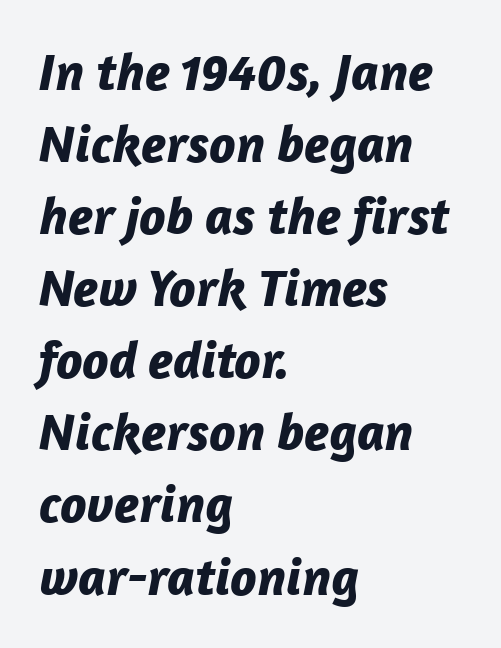
The axis of the letterforms is tilted away from vertical. Notice how the passage keeps a crisp vertical edge on the left only. You'd pick this weight for a headline — it's a proper bold. The face used here is proportionally spaced, like ordinary book or web type. This rendering leaves character spacing at its baseline value. Underline: absent.
